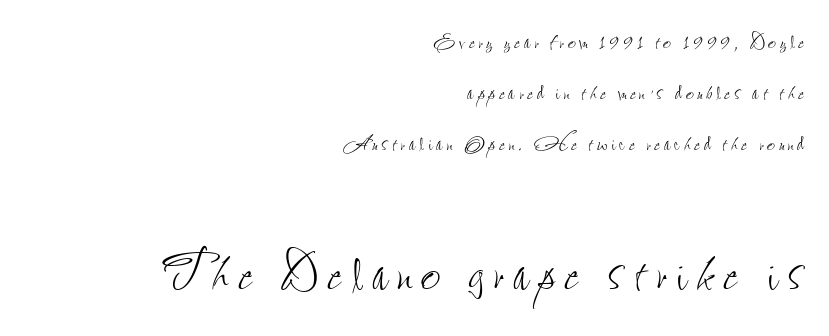
Q: Is the text bold? A: No.
Q: Is the text italic (slanted)? A: Yes.
Q: Is the text underlined? A: No.
Q: How is the paragraph aligned? A: Right-aligned.
Q: Which block of text is set in a larger size, the first (top) or the second (bottom)? A: The second (bottom) one.
Q: Width (condensed, normal, or wide)? A: Condensed.
Q: Stroke contrast? A: Low.
Q: x-height? A: Small.
Q: Monospaced? A: No.
